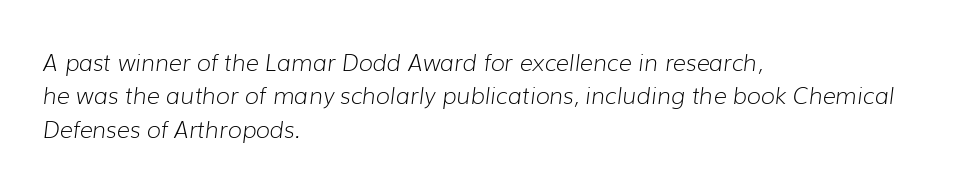
{"italic": "yes", "lean": "right", "slant_degrees": 7, "bold": "no", "underline": "no", "align": "left", "line_spacing": "normal", "line_spacing_ratio": 1.45, "letter_spacing": "normal", "letter_spacing_em": 0.0, "glyph_px": 23}
